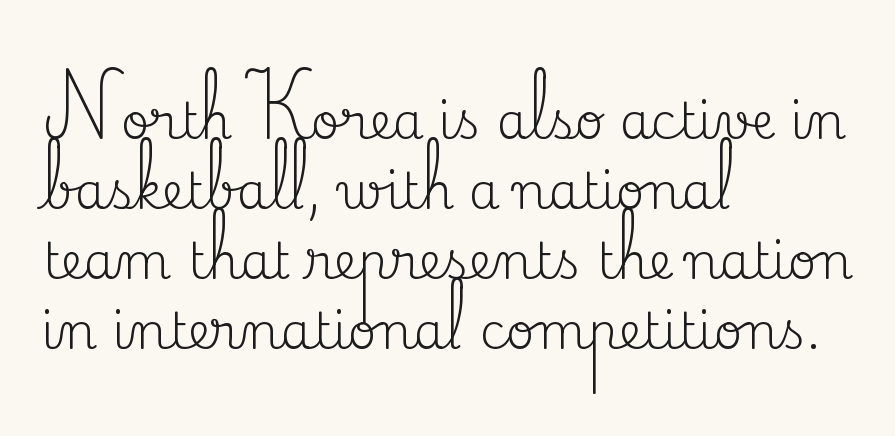
The image shows 50 px regular-weight serif type, upright; set left-aligned, normal line spacing (1.4x), normal letter spacing, not underlined; medium stroke contrast and a small x-height.
